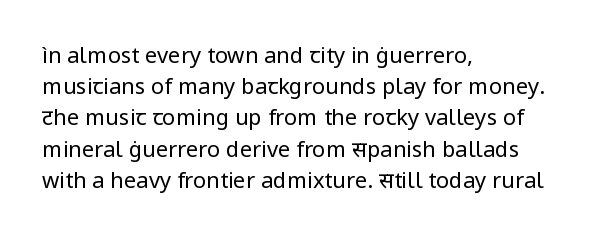
Every row of glyphs begins at an identical x-position on the left. The typesetting does not lean heavy: it is not bold. One glance says typical: line gaps are just what's usual. Underlining? Definitely not there.
